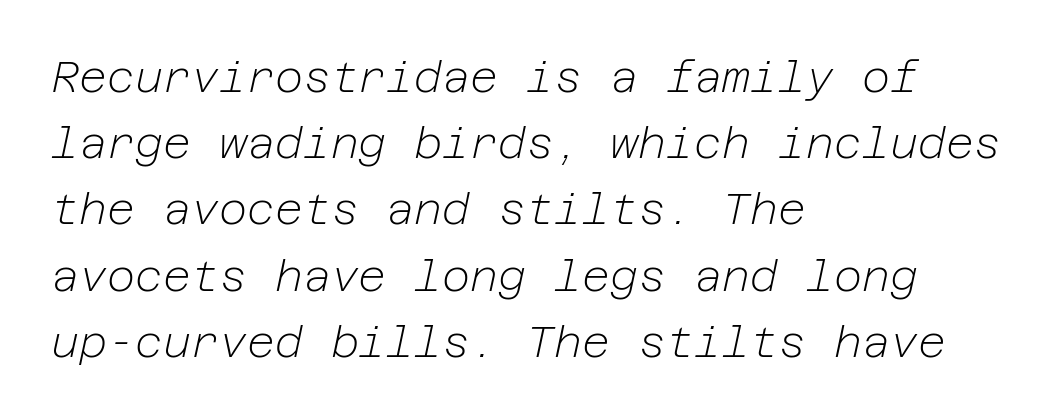
Q: Is the text bold? A: No.
Q: Is the text italic (slanted)? A: Yes, it leans right by about 12 degrees.
Q: Is the text underlined? A: No.
Q: How is the paragraph aligned? A: Left-aligned.
Q: Is the spacing between letters normal or unusually wide? A: Normal.
Q: Is the spacing between lines tight, normal or loose? A: Normal.
Q: Width (condensed, normal, or wide)? A: Normal.
Q: Stroke contrast? A: Low.
Q: x-height? A: Medium.
